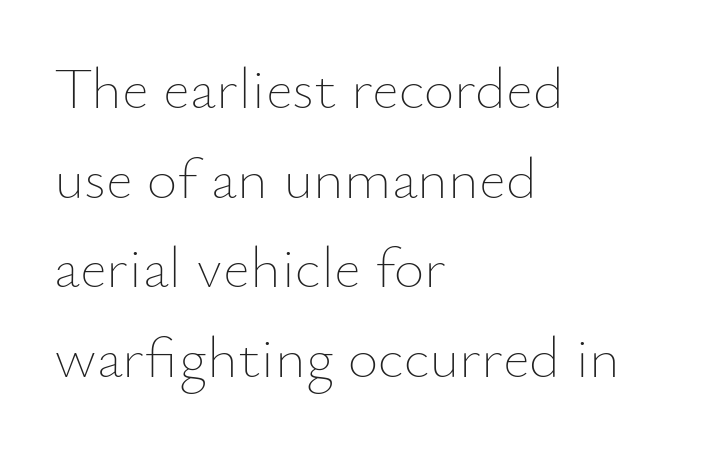
{"italic": "no", "bold": "no", "weight": "thin", "width": "normal", "stroke_contrast": "low", "x_height": "small", "monospaced": "no", "underline": "no", "align": "left", "line_spacing": "normal", "line_spacing_ratio": 1.52, "letter_spacing": "normal", "letter_spacing_em": 0.0, "glyph_px": 59}
